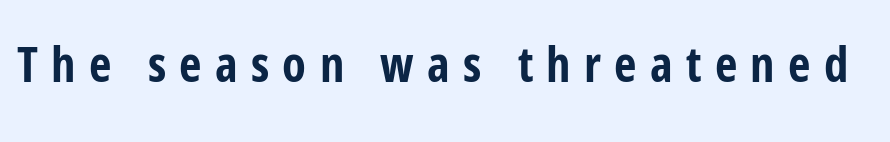
Q: Is the text bold? A: Yes.
Q: Is the text italic (slanted)? A: No, it is upright.
Q: Is the typeface a serif or a sans-serif typeface? A: Sans-serif.
Q: Is the text underlined? A: No.
Q: Is the spacing between letters normal or unusually wide? A: Unusually wide.
Q: Width (condensed, normal, or wide)? A: Condensed.
Q: Stroke contrast? A: Low.
Q: x-height? A: Medium.
Q: Monospaced? A: No.
